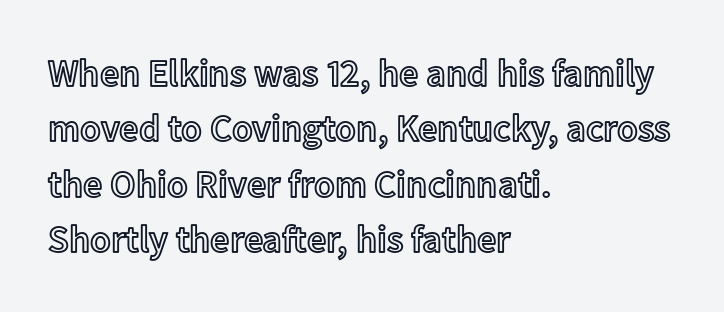
Q: Is the text italic (slanted)? A: No, it is upright.
Q: Is the text underlined? A: No.
Q: How is the paragraph aligned? A: Left-aligned.
Q: Is the spacing between letters normal or unusually wide? A: Normal.
Q: Is the spacing between lines tight, normal or loose? A: Normal.
Q: Width (condensed, normal, or wide)? A: Normal.
Q: x-height? A: Medium.
Q: Monospaced? A: No.
